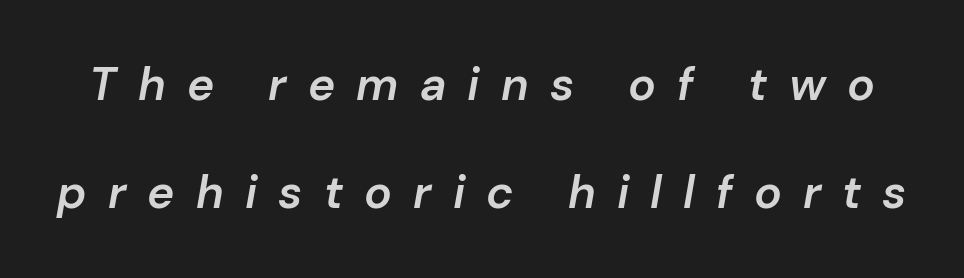
Honestly, there is no underline to notice here at all. The whole block is typeset with a tilt. The characters look somewhat weighty, a semibold short of true bold. Character widths vary here, with narrow letters taking less room than wide ones. In terms of leading, this rendering errs on the spacious side.
